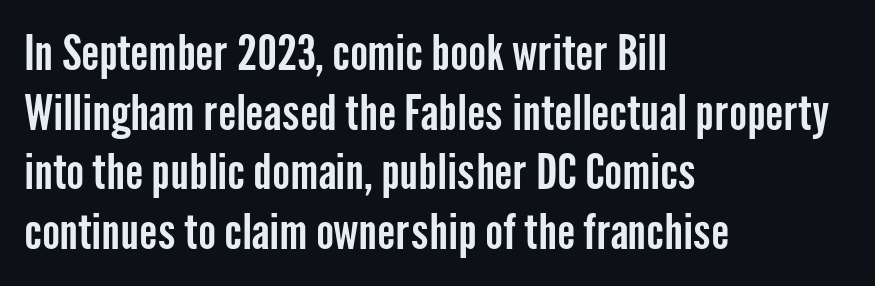
The image shows 48 px condensed sans-serif type, upright; set left-aligned, line spacing 1.24x, normal letter spacing, not underlined; low stroke contrast and a medium x-height.
